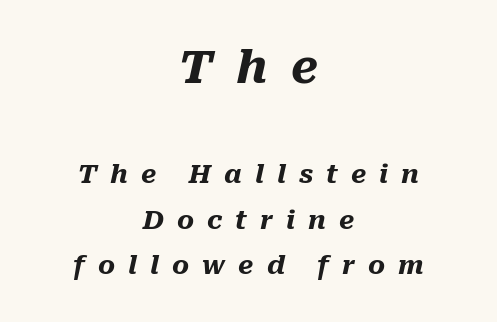
Q: Is the text bold? A: Yes.
Q: Is the text italic (slanted)? A: Yes, it leans right by about 10 degrees.
Q: Is the text underlined? A: No.
Q: How is the paragraph aligned? A: Centered.
Q: Is the spacing between letters normal or unusually wide? A: Unusually wide.
Q: Which block of text is set in a larger size, the first (top) or the second (bottom)? A: The first (top) one.
Q: Width (condensed, normal, or wide)? A: Normal.
Q: Stroke contrast? A: Medium.
Q: x-height? A: Medium.
Q: Monospaced? A: No.
